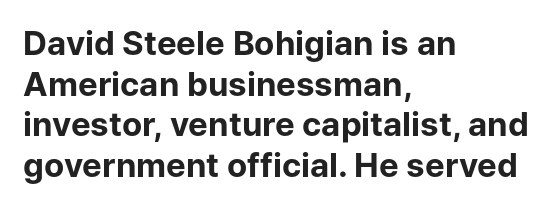
The strokes are fattened all the way to bold. Check where the strokes stop: nothing finishes them off — pure sans. The specimen reads as upright at a glance. Beneath every word, the page is bare. This rendering leaves character spacing at its baseline value.
